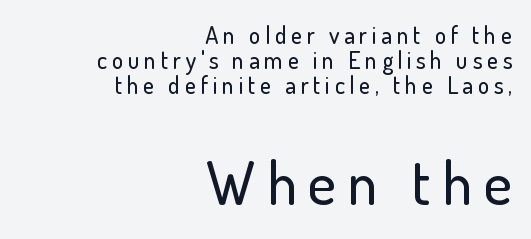
{"serif": "no", "italic": "no", "width": "normal", "stroke_contrast": "low", "x_height": "small", "monospaced": "no", "underline": "no", "align": "right", "line_spacing": "tight", "line_spacing_ratio": 1.05, "larger_block": "second", "size_ratio": 2.5, "glyph_px": 60}
